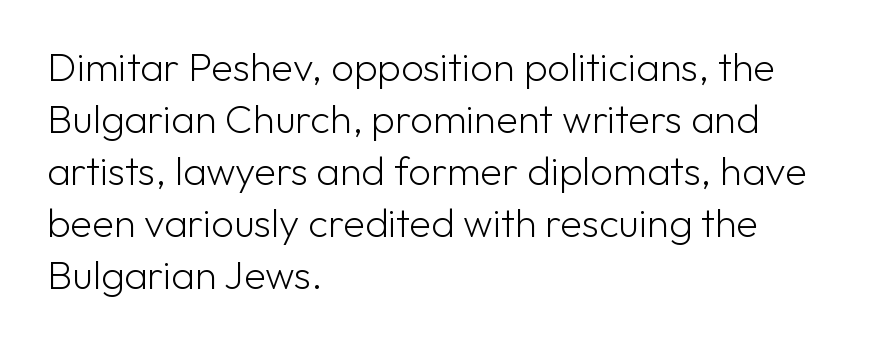
Each word holds together tightly as a unit, with standard inter-letter gaps. You can tell it's not italic because the verticals are truly vertical. Has an underline been added? It has not. Vertically, the passage feels balanced, rows spaced as you'd expect.
